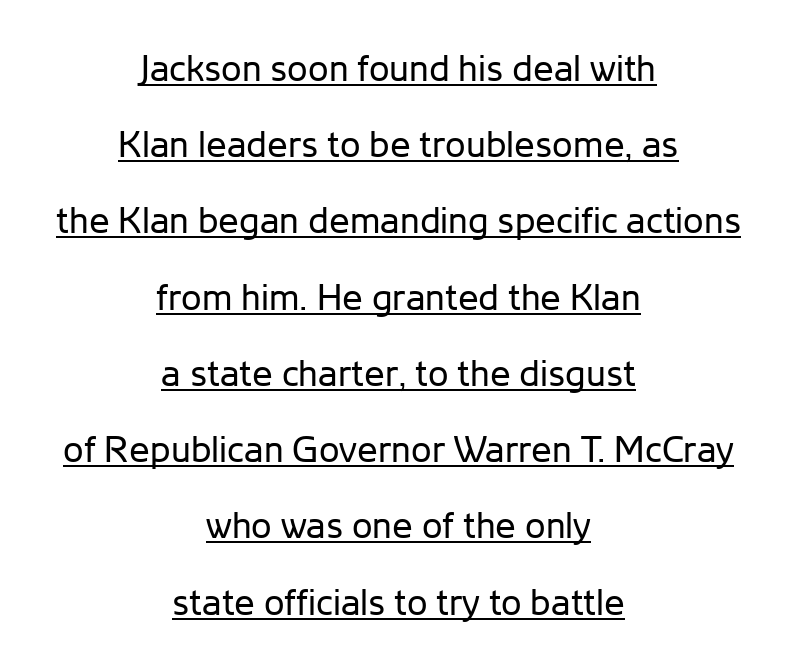
Q: Is the text bold? A: No.
Q: Is the text italic (slanted)? A: No, it is upright.
Q: Is the typeface a serif or a sans-serif typeface? A: Sans-serif.
Q: Is the text underlined? A: Yes.
Q: How is the paragraph aligned? A: Centered.
Q: Is the spacing between letters normal or unusually wide? A: Normal.
Q: Is the spacing between lines tight, normal or loose? A: Loose.
Q: Width (condensed, normal, or wide)? A: Normal.
Q: Stroke contrast? A: Low.
Q: x-height? A: Medium.
Q: Monospaced? A: No.
